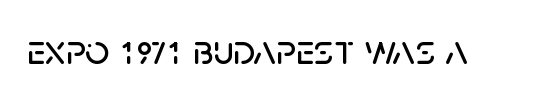
The type family on display is of the sans-serif kind. Spacing verdict: proportional, widths tailored to each character. Letters rest on an invisible, unmarked baseline. Posture: upright roman. The rendering keeps characters at their native spacing.
